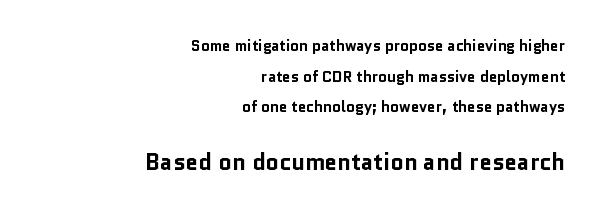
Is there much room between lines? Yes — plenty of vertical air separates them. Right-aligned paragraph, ragged on the left. Does the lettering tilt? It doesn't — this is upright. As a designer I'd log this as weight 700, bold. Glyph-to-glyph distance matches everyday printed text.
